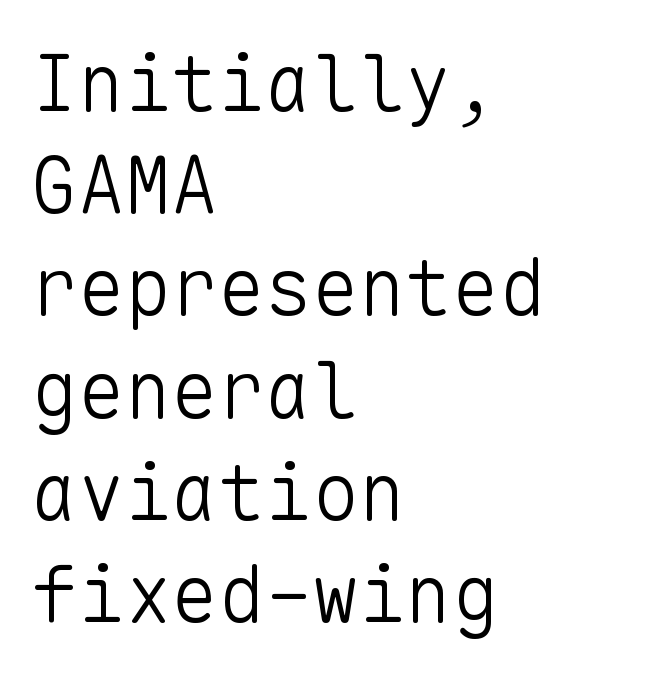
Spacing between characters is what you'd get straight out of the box. Short and long lines alike share a common starting point at left. In terms of posture, this sample is upright. The space between consecutive lines is moderate.
